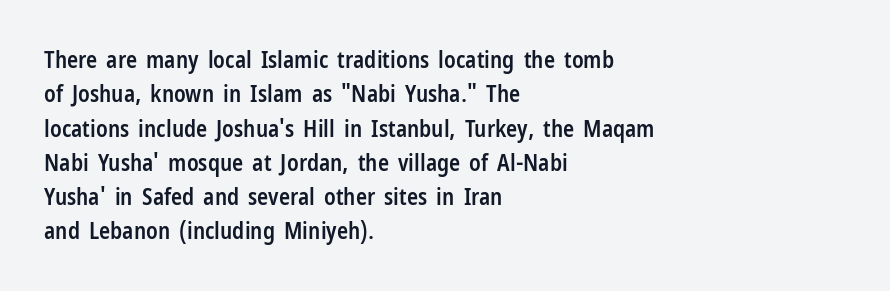
The setting favours the left margin, as ordinary paragraphs usually do. Words float on clear page, feet unadorned. If you measured baseline to baseline, you'd find a middling distance. These words are printed semibold, heavier than regular yet not bold. Does the lettering tilt? It doesn't — this is upright.
